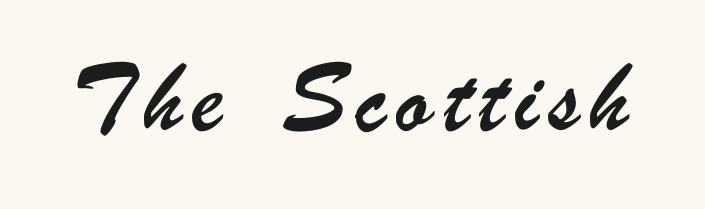
Here the glyphs are tracked loosely, breaking word shapes into spaced letters. The rendering uses natural spacing where letterforms have individual widths. You can tell from the bare stems that sans-serif type was used. The passage shown is not underscored anywhere.
